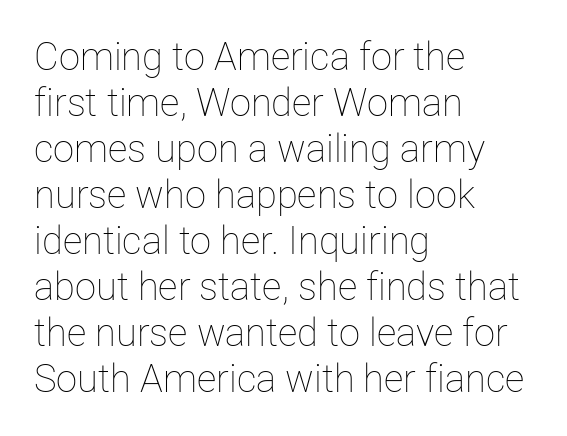
Q: Is the text bold? A: No.
Q: Is the text italic (slanted)? A: No, it is upright.
Q: Is the text underlined? A: No.
Q: How is the paragraph aligned? A: Left-aligned.
Q: Is the spacing between letters normal or unusually wide? A: Normal.
Q: Width (condensed, normal, or wide)? A: Normal.
Q: Stroke contrast? A: Low.
Q: x-height? A: Medium.
Q: Monospaced? A: No.
